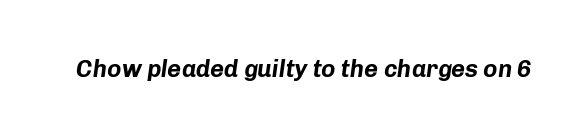
{"italic": "yes", "lean": "right", "slant_degrees": 8, "bold": "yes", "underline": "no", "letter_spacing": "normal", "letter_spacing_em": 0.0, "glyph_px": 24}
